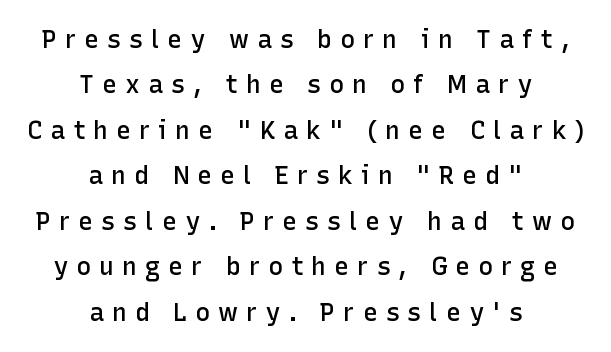
{"italic": "no", "bold": "semi", "underline": "no", "align": "center", "line_spacing_ratio": 1.82, "letter_spacing": "wide", "letter_spacing_em": 0.32, "glyph_px": 25}
